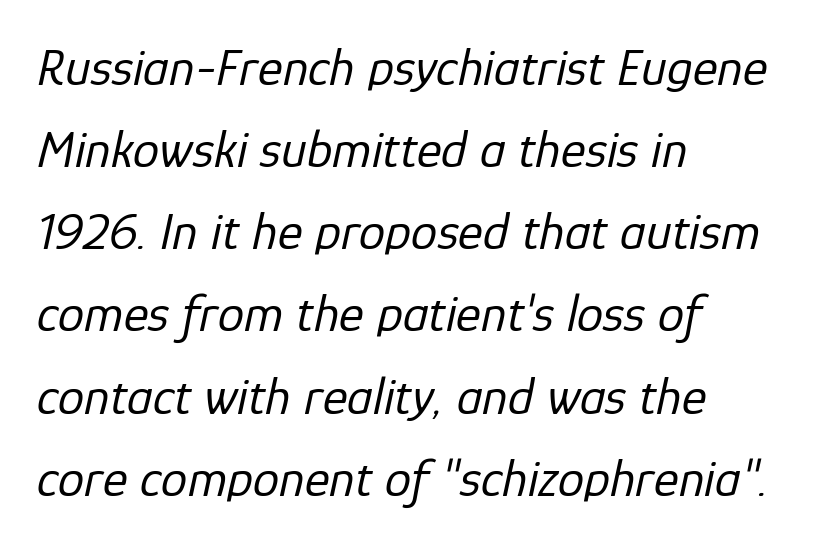
Horizontal bands of white between lines are of average thickness. Summary of weight: not heavy and not bold. The area under the type is left untouched. The whole block is typeset with a tilt. Which margin do the lines hug? The left one — the right edge is uneven. Think of a printed novel: that variable character pitch is what you see here.
